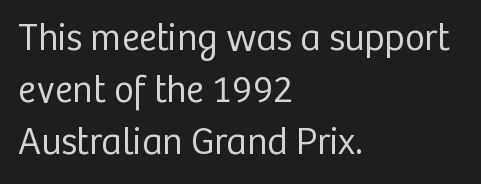
Q: Is the text bold? A: No.
Q: Is the text italic (slanted)? A: No, it is upright.
Q: Is the typeface a serif or a sans-serif typeface? A: Sans-serif.
Q: Is the text underlined? A: No.
Q: How is the paragraph aligned? A: Left-aligned.
Q: Is the spacing between letters normal or unusually wide? A: Normal.
Q: Is the spacing between lines tight, normal or loose? A: Normal.
Q: Width (condensed, normal, or wide)? A: Normal.
Q: Stroke contrast? A: Low.
Q: x-height? A: Medium.
Q: Monospaced? A: No.
